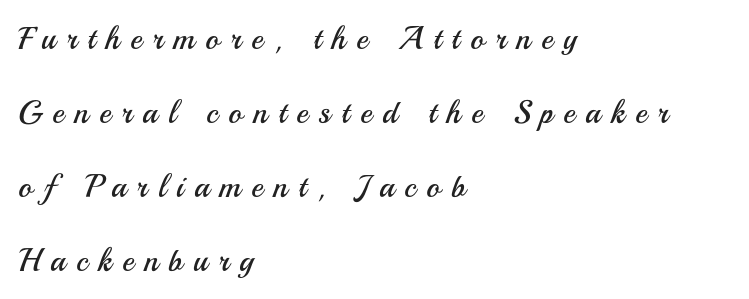
The image shows 32 px regular-weight sans-serif type; set left-aligned, loose line spacing (2.31x), unusually wide letter spacing (+0.33 em), not underlined; medium stroke contrast and a small x-height.
